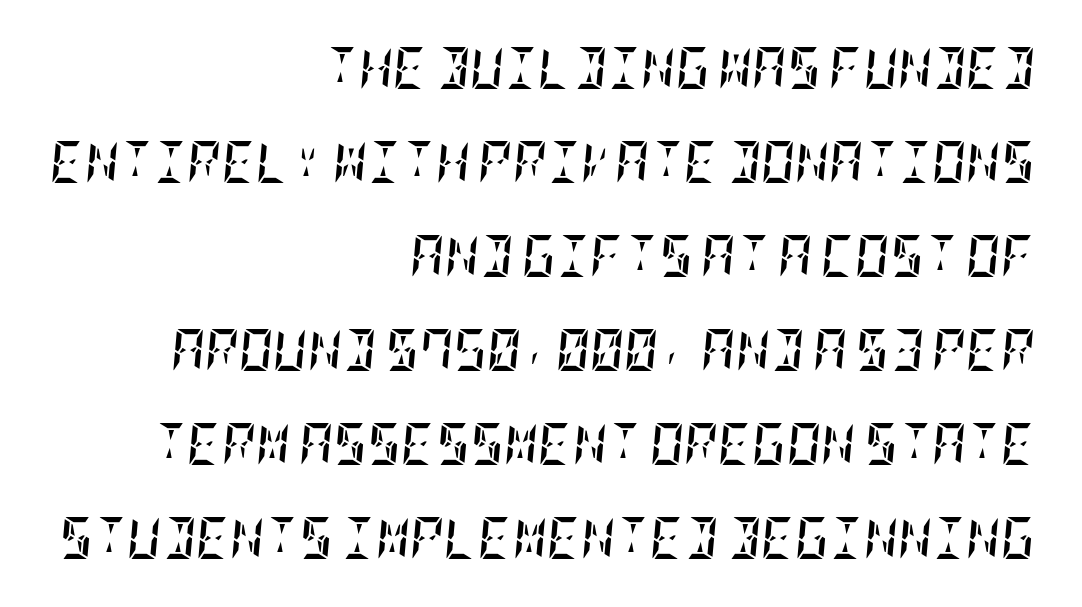
{"italic": "yes", "lean": "right", "slant_degrees": 5, "bold": "yes", "weight": "semibold", "width": "condensed", "stroke_contrast": "low", "x_height": "large", "underline": "no", "align": "right", "line_spacing": "loose", "line_spacing_ratio": 2.24, "letter_spacing": "normal", "letter_spacing_em": 0.0, "glyph_px": 42}
